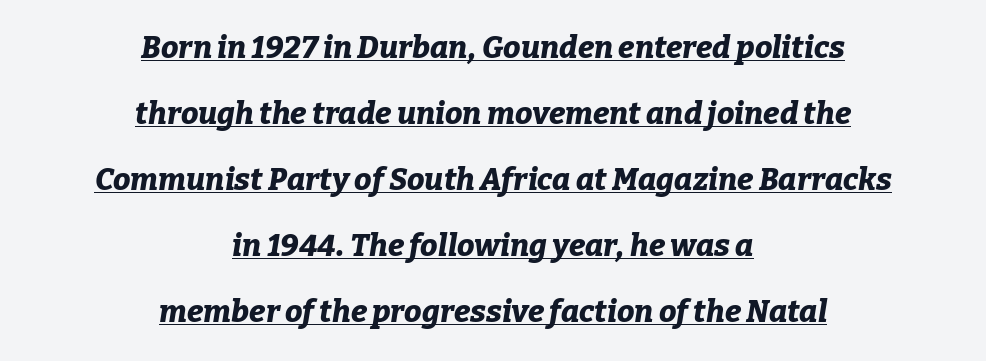
Q: Is the text bold? A: Yes.
Q: Is the text italic (slanted)? A: Yes, it leans right by about 9 degrees.
Q: Is the text underlined? A: Yes.
Q: How is the paragraph aligned? A: Centered.
Q: Is the spacing between letters normal or unusually wide? A: Normal.
Q: Is the spacing between lines tight, normal or loose? A: Loose.
Q: Width (condensed, normal, or wide)? A: Normal.
Q: Stroke contrast? A: Low.
Q: x-height? A: Medium.
Q: Monospaced? A: No.
